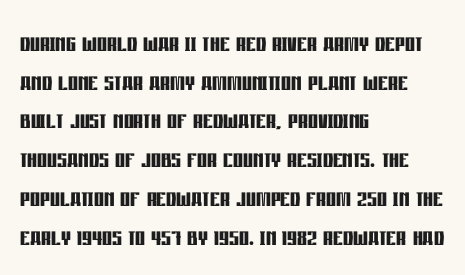
Q: Is the text bold? A: Yes.
Q: Is the text italic (slanted)? A: No, it is upright.
Q: Is the typeface a serif or a sans-serif typeface? A: Sans-serif.
Q: Is the text underlined? A: No.
Q: How is the paragraph aligned? A: Left-aligned.
Q: Is the spacing between letters normal or unusually wide? A: Normal.
Q: Is the spacing between lines tight, normal or loose? A: Normal.
Q: Width (condensed, normal, or wide)? A: Condensed.
Q: Stroke contrast? A: Low.
Q: x-height? A: Large.
Q: Monospaced? A: No.
